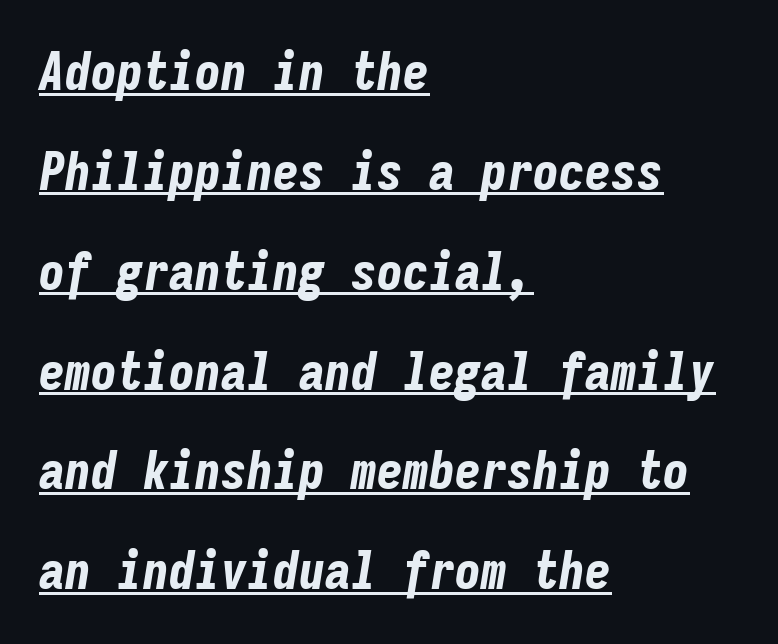
Q: Is the text bold? A: Yes.
Q: Is the text italic (slanted)? A: Yes, it leans right by about 9 degrees.
Q: Is the text underlined? A: Yes.
Q: How is the paragraph aligned? A: Left-aligned.
Q: Is the spacing between letters normal or unusually wide? A: Normal.
Q: Is the spacing between lines tight, normal or loose? A: Loose.
Q: Width (condensed, normal, or wide)? A: Condensed.
Q: Stroke contrast? A: Low.
Q: x-height? A: Medium.
Q: Monospaced? A: Yes.
